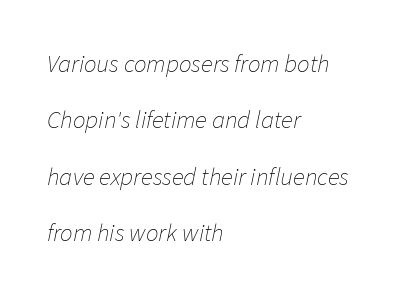
An italicized treatment has been applied to the whole sample. Just letters on the line, the space beneath them empty. Standard letterfit; no display-style spreading of the glyphs. These glyphs show unthickened strokes, regular width or finer. Vertical spacing — loose.
